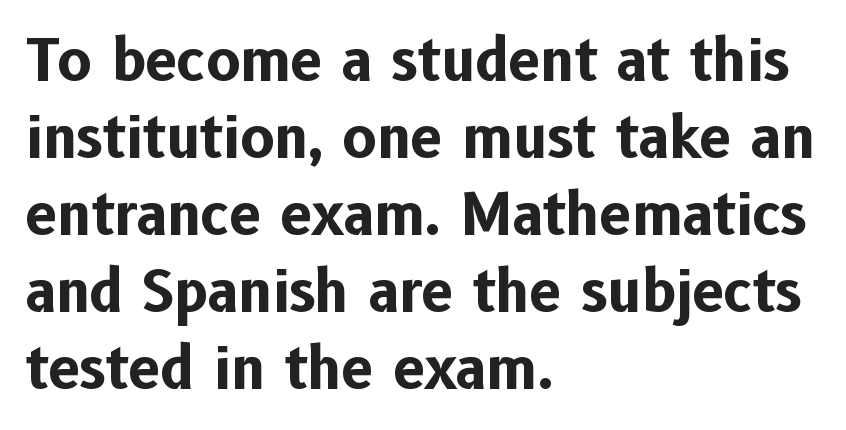
Q: Is the text bold? A: Yes.
Q: Is the text italic (slanted)? A: No, it is upright.
Q: Is the typeface a serif or a sans-serif typeface? A: Sans-serif.
Q: Is the text underlined? A: No.
Q: How is the paragraph aligned? A: Left-aligned.
Q: Is the spacing between letters normal or unusually wide? A: Normal.
Q: Is the spacing between lines tight, normal or loose? A: Normal.
Q: Width (condensed, normal, or wide)? A: Normal.
Q: Stroke contrast? A: Low.
Q: x-height? A: Medium.
Q: Monospaced? A: No.
